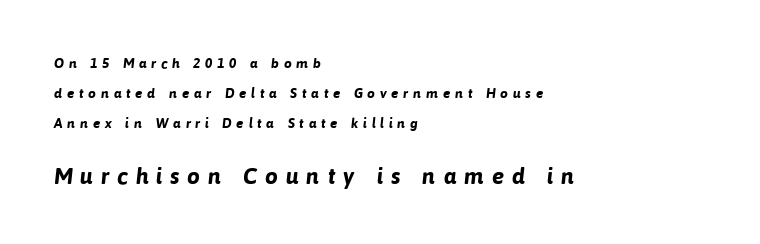
Q: Is the text bold? A: Yes.
Q: Is the text underlined? A: No.
Q: How is the paragraph aligned? A: Left-aligned.
Q: Is the spacing between letters normal or unusually wide? A: Unusually wide.
Q: Is the spacing between lines tight, normal or loose? A: Loose.
Q: Which block of text is set in a larger size, the first (top) or the second (bottom)? A: The second (bottom) one.
